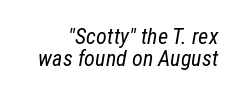
The image shows 22 px text type, italic (leaning right); set tight line spacing (1.01x), normal letter spacing, not underlined.
